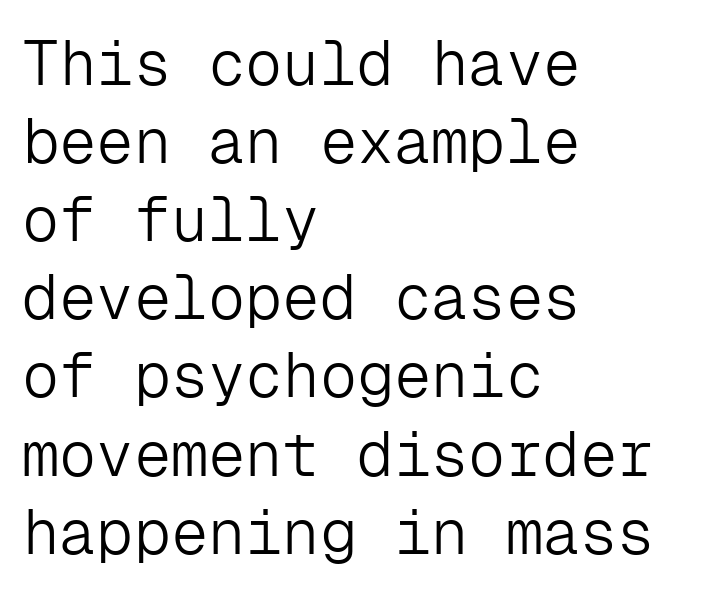
Q: Is the text bold? A: No.
Q: Is the text italic (slanted)? A: No, it is upright.
Q: Is the typeface a serif or a sans-serif typeface? A: Sans-serif.
Q: Is the text underlined? A: No.
Q: How is the paragraph aligned? A: Left-aligned.
Q: Is the spacing between letters normal or unusually wide? A: Normal.
Q: Is the spacing between lines tight, normal or loose? A: Normal.
Q: Width (condensed, normal, or wide)? A: Normal.
Q: Stroke contrast? A: Low.
Q: x-height? A: Medium.
Q: Monospaced? A: Yes.
